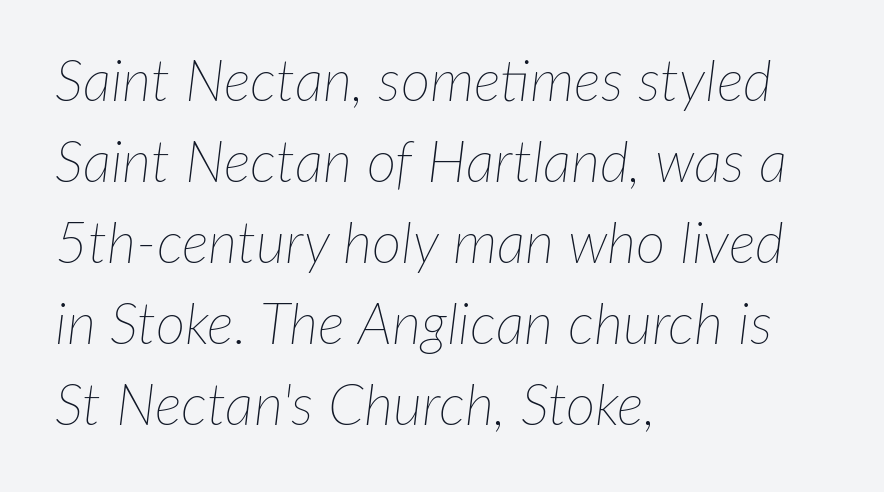
The rendering applies a slant to the glyphs. The horizontal fit of the characters is conventional and even. Lines of text with bare space underneath. How would I describe the line gaps? Plain and ordinary. Compared with a centered layout, this one pins lines to the left instead. Stroke thickness stays within the range of a standard reading face or lighter.
